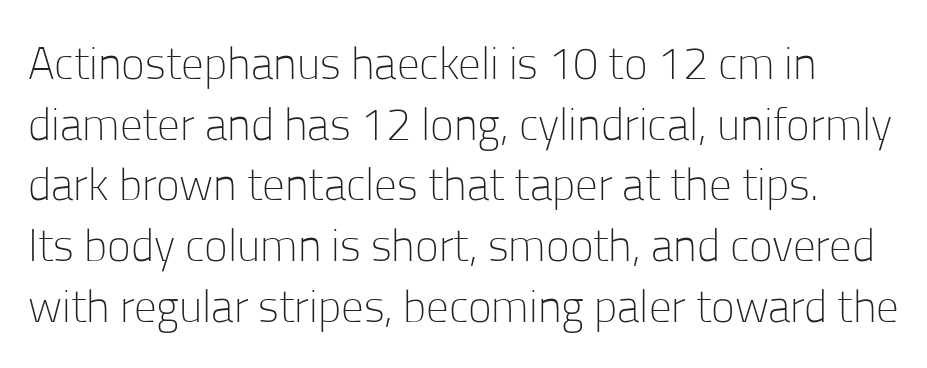
The image shows 45 px light sans-serif type, upright; set normal line spacing (1.35x), normal letter spacing, not underlined; low stroke contrast and a medium x-height.
